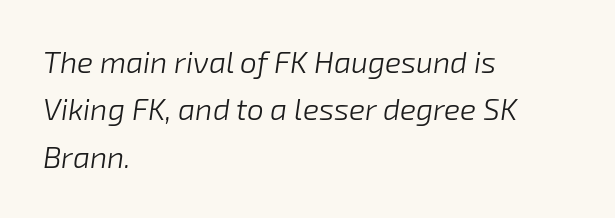
Looks like regular typesetting: each glyph gets only the width it needs. Each new line begins a customary step beneath the previous one. Is the block centered? No — it sits flush against the left margin. The rendering keeps characters at their native spacing. Descenders hang freely into open space. The typography opts for an oblique posture over an upright one.
